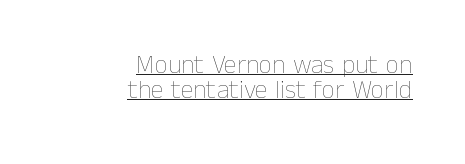
Every character sits straight up, as roman type does. The line texture is even and compact thanks to regular tracking. Caption: multi-line text, flush right, ragged left. The typesetting does not lean heavy: it is not bold. Has an underline been added? It has.
